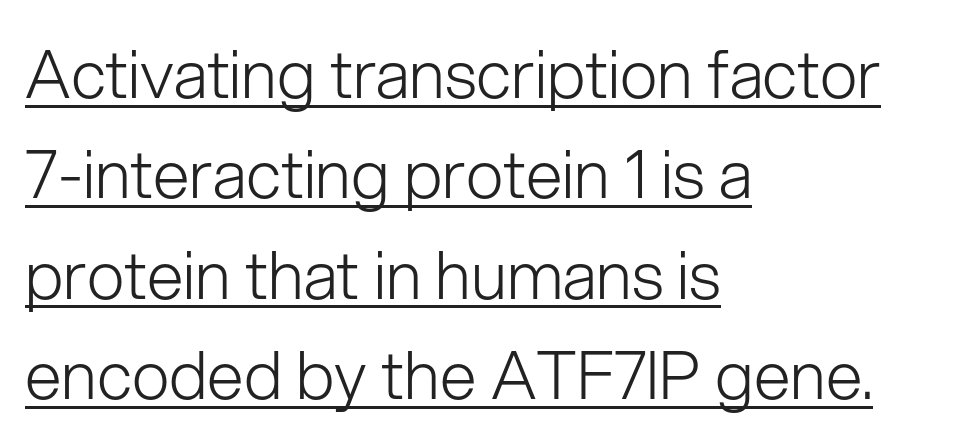
The image shows 66 px light sans-serif type, upright; set left-aligned, normal line spacing (1.52x), normal letter spacing, underlined; low stroke contrast and a medium x-height.
